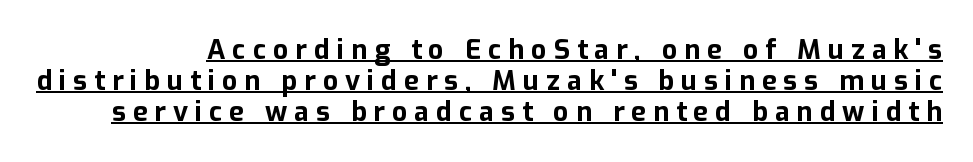
Q: Is the text bold? A: Yes.
Q: Is the text italic (slanted)? A: No, it is upright.
Q: Is the text underlined? A: Yes.
Q: Is the spacing between letters normal or unusually wide? A: Unusually wide.
Q: Is the spacing between lines tight, normal or loose? A: Tight.
